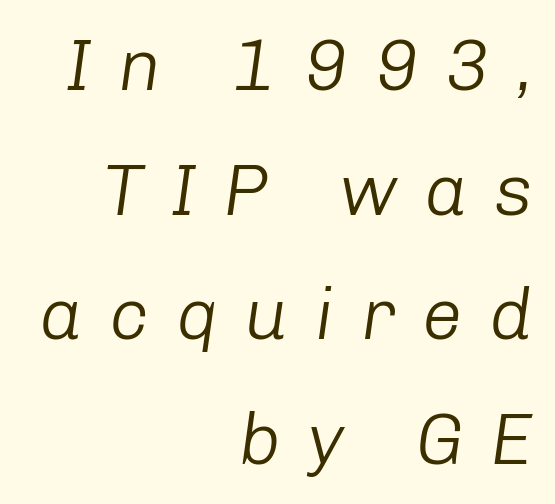
The text carries the slant typical of an italic or oblique font. The gaps between neighbouring characters are conspicuously large. Descender tails drop into unmarked territory. This sample is right-justified, so line beginnings fall wherever the words allow.
